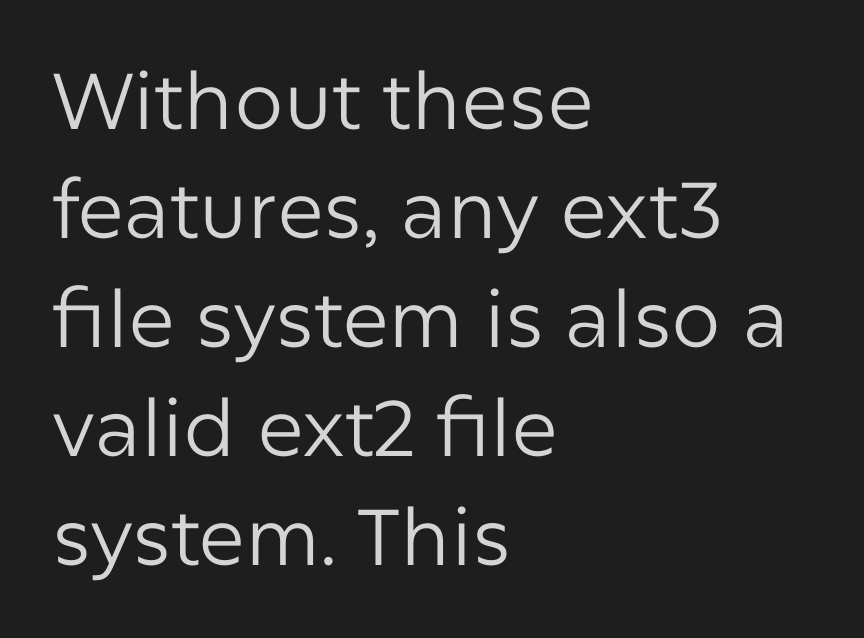
The image shows 79 px regular-weight sans-serif type, upright; set left-aligned, normal line spacing (1.38x), normal letter spacing, not underlined; low stroke contrast and a medium x-height.
